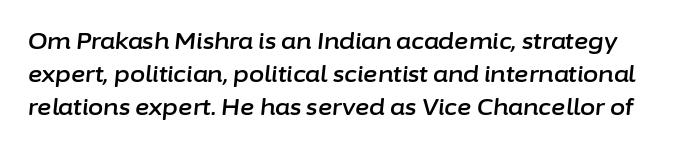
The image shows 22 px text type, italic (leaning right); set normal line spacing (1.49x), normal letter spacing, not underlined.
